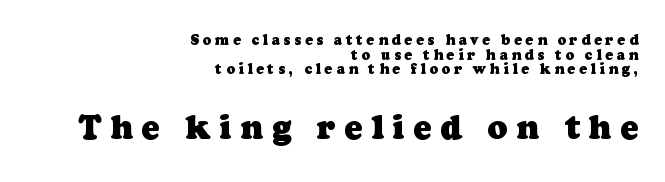
{"serif": "yes", "bold": "yes", "weight": "heavy", "width": "normal", "stroke_contrast": "low", "x_height": "medium", "monospaced": "no", "underline": "no", "align": "right", "line_spacing": "tight", "line_spacing_ratio": 1.04, "letter_spacing": "wide", "letter_spacing_em": 0.27, "larger_block": "second", "size_ratio": 2.36, "glyph_px": 33}
